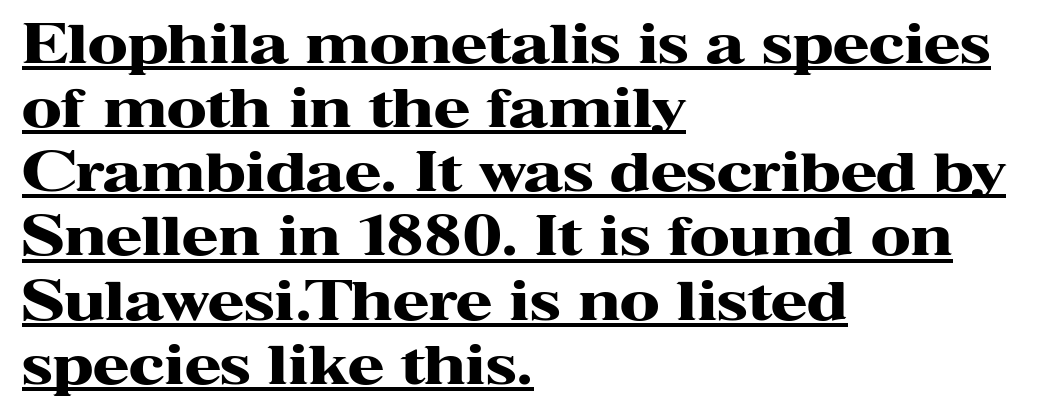
Q: Is the text bold? A: Yes.
Q: Is the text italic (slanted)? A: No, it is upright.
Q: Is the typeface a serif or a sans-serif typeface? A: Serif.
Q: Is the text underlined? A: Yes.
Q: How is the paragraph aligned? A: Left-aligned.
Q: Is the spacing between letters normal or unusually wide? A: Normal.
Q: Width (condensed, normal, or wide)? A: Wide.
Q: Stroke contrast? A: High.
Q: x-height? A: Medium.
Q: Monospaced? A: No.
